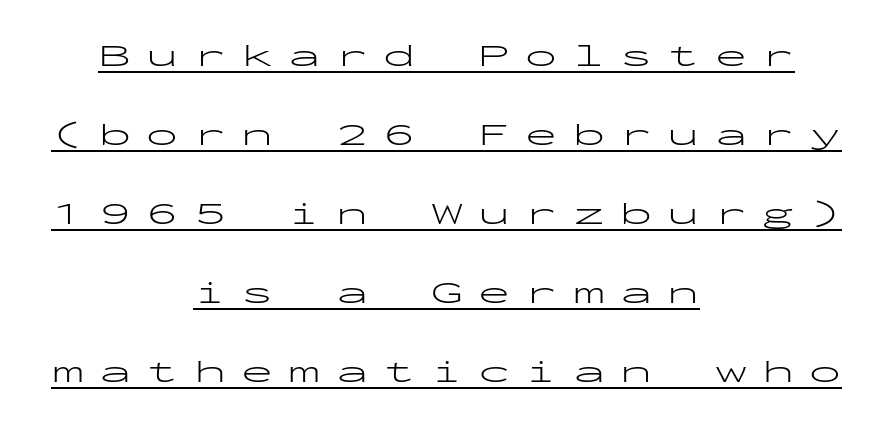
The rendering uses a large line-height, opening up the rows. Notice how a bar underscores the lettering throughout. Classification — sans serif. Think of a typewriter: that constant character pitch is what you see here. Teacher's note: observe the equal gaps on both sides — that is centered alignment.
